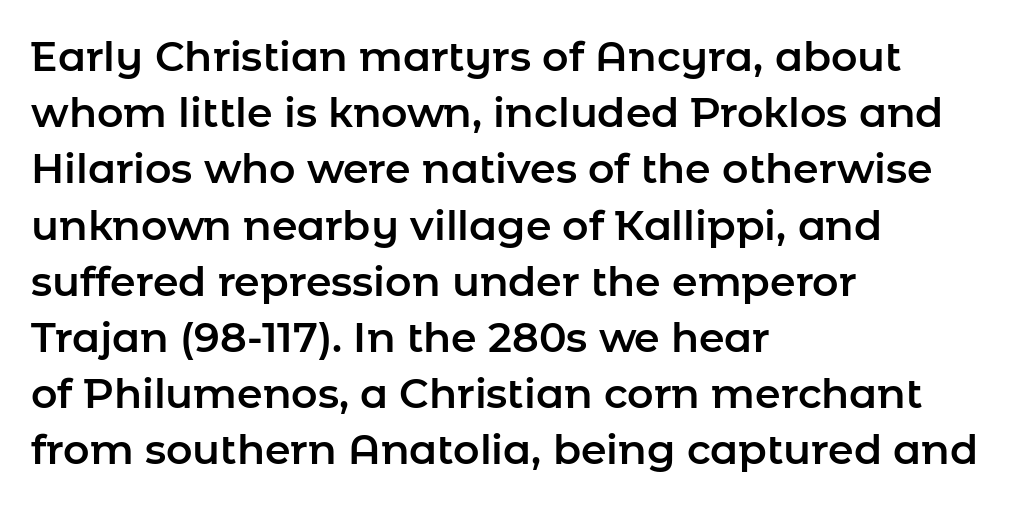
{"serif": "no", "italic": "no", "width": "normal", "stroke_contrast": "low", "x_height": "medium", "monospaced": "no", "underline": "no", "align": "left", "line_spacing": "normal", "line_spacing_ratio": 1.37, "letter_spacing": "normal", "letter_spacing_em": 0.0, "glyph_px": 41}
